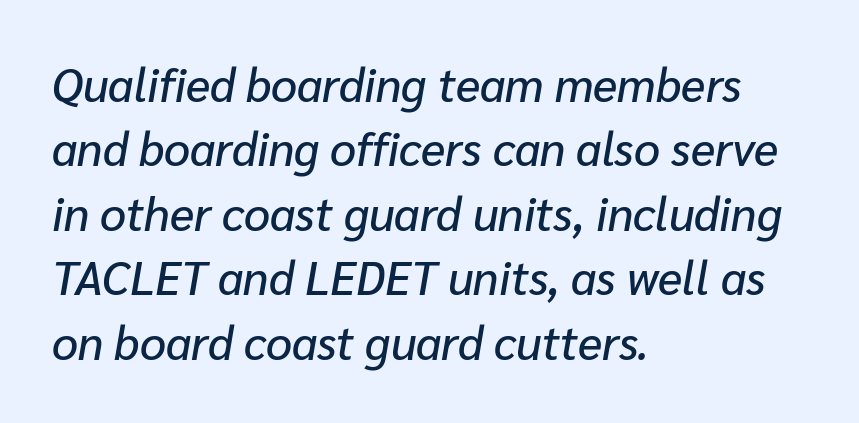
Students, note that the glyphs here touch the page at normal intervals. This is oblique type, the kind used for emphasis or titles. Notice how the passage keeps a crisp vertical edge on the left only. This rendering features lettering with no underline. Rows of type keep a routine distance in the vertical direction.
